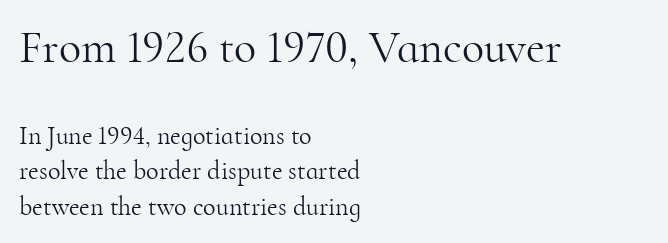
What kind of face is this? One with serifs. Is there much room between lines? A standard amount, neither cramped nor airy. The letters stand straight up with perfectly vertical stems. Spacing verdict: proportional, widths tailored to each character. These lines are set flush left with a ragged right edge. These two chunks differ in scale, with the top chunk taking the larger measure.
